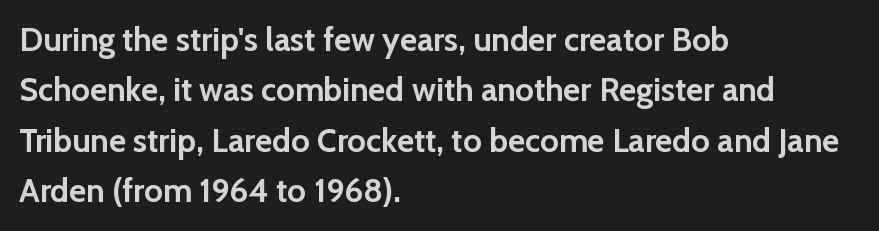
The image shows 33 px semibold sans-serif type, upright; set left-aligned, normal line spacing (1.53x), normal letter spacing, not underlined; low stroke contrast and a medium x-height.
